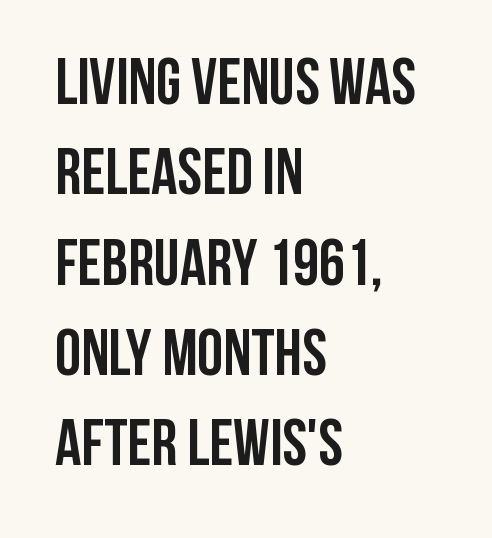
Q: Is the text bold? A: Yes.
Q: Is the text italic (slanted)? A: No, it is upright.
Q: Is the typeface a serif or a sans-serif typeface? A: Sans-serif.
Q: Is the text underlined? A: No.
Q: How is the paragraph aligned? A: Left-aligned.
Q: Is the spacing between letters normal or unusually wide? A: Normal.
Q: Is the spacing between lines tight, normal or loose? A: Normal.
Q: Width (condensed, normal, or wide)? A: Condensed.
Q: Stroke contrast? A: Low.
Q: x-height? A: Large.
Q: Monospaced? A: No.
